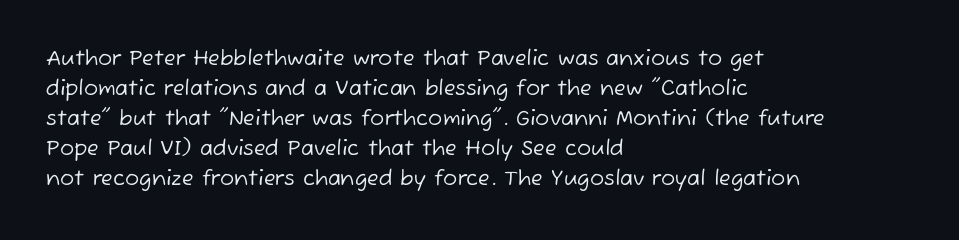
The image shows 21 px text type; set left-aligned, normal line spacing (1.43x), normal letter spacing, not underlined.
